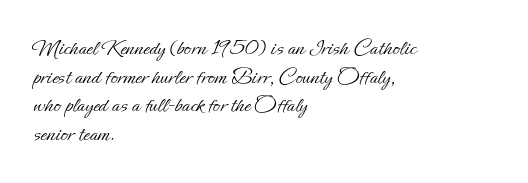
{"bold": "no", "underline": "no", "align": "left", "line_spacing_ratio": 1.24, "letter_spacing": "normal", "letter_spacing_em": 0.0, "glyph_px": 23}
